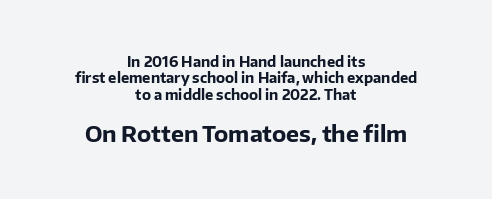
{"italic": "no", "bold": "yes", "underline": "no", "align": "center", "line_spacing_ratio": 1.17, "letter_spacing": "normal", "letter_spacing_em": 0.0, "larger_block": "second", "size_ratio": 1.57, "glyph_px": 22}
